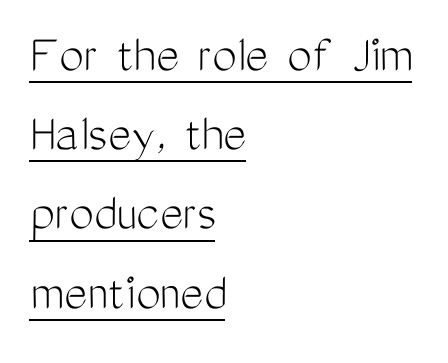
The typesetting does not lean heavy: it is not bold. A sans-serif font was chosen for this passage. Like a heading marked for emphasis, these lines bear an underscore. These lines keep a tight, regular rhythm from letter to letter.
